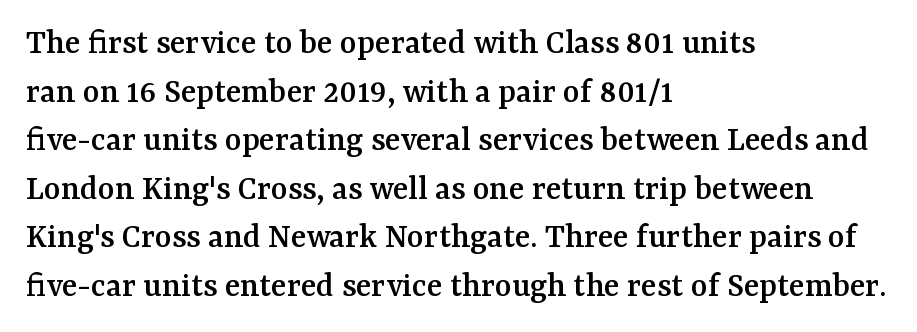
{"serif": "yes", "italic": "no", "width": "normal", "stroke_contrast": "medium", "x_height": "medium", "monospaced": "no", "underline": "no", "align": "left", "line_spacing": "normal", "line_spacing_ratio": 1.35, "letter_spacing": "normal", "letter_spacing_em": 0.0, "glyph_px": 36}
